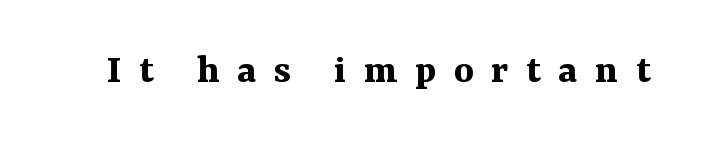
Q: Is the text bold? A: Yes.
Q: Is the text italic (slanted)? A: No, it is upright.
Q: Is the typeface a serif or a sans-serif typeface? A: Serif.
Q: Is the text underlined? A: No.
Q: Is the spacing between letters normal or unusually wide? A: Unusually wide.
Q: Width (condensed, normal, or wide)? A: Normal.
Q: Stroke contrast? A: Medium.
Q: x-height? A: Medium.
Q: Monospaced? A: No.
